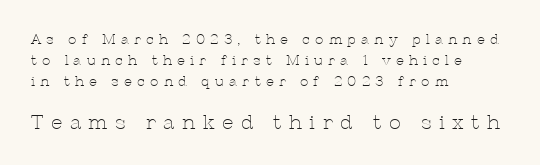
The letters are spread apart with noticeably loose tracking. A clean baseline with only descenders dipping below it. Visually, the bottom section dominates because its glyphs are scaled up. Students, observe: this is what conventionally led text looks like. The typesetter chose a ragged-right arrangement here.
